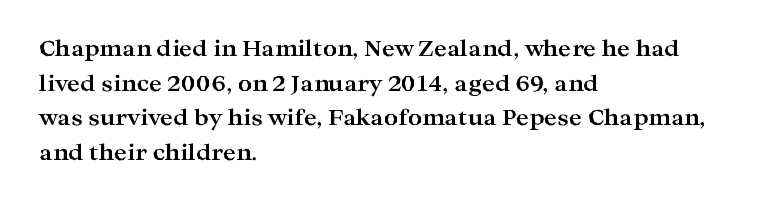
The image shows 22 px bold type, upright; set left-aligned, normal line spacing (1.57x), normal letter spacing, not underlined.
